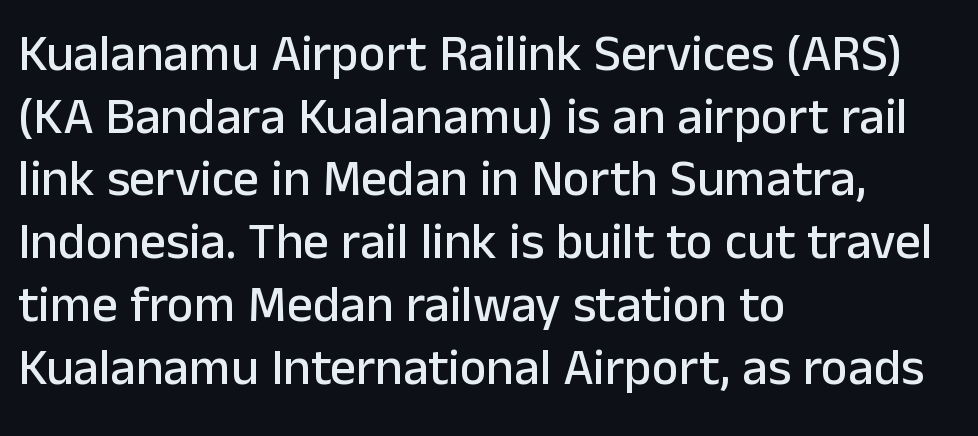
The passage shown is typed in a proportional face where columns would drift. Does the lettering tilt? It doesn't — this is upright. This sample is left-justified, so line endings fall wherever the words run out. No extra tracking has been applied to these lines. Only glyphs here, with clear space below each row. Serifs: no, the terminals of the letterforms are clean.
